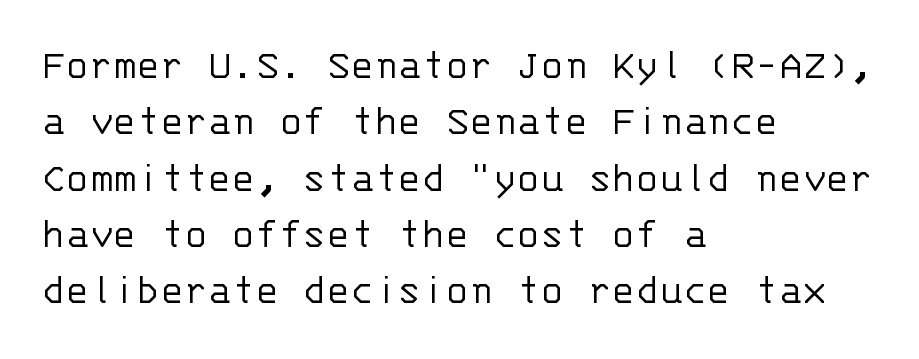
The image shows 44 px light sans-serif type, upright, monospaced; set left-aligned, normal line spacing (1.28x), normal letter spacing, not underlined; low stroke contrast and a large x-height.
